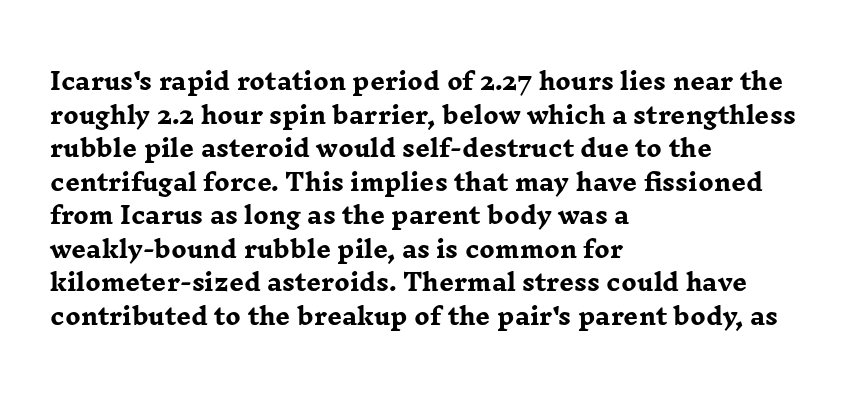
Each line starts at the same left margin while the right side varies. One glance says typical: line gaps are just what's usual. Nope, not italic — everything's standing straight. Plenty of ink on the page — the face is bold.
